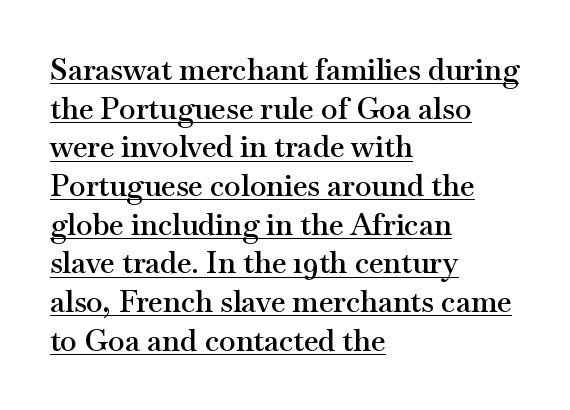
The image shows 30 px semibold, wide serif type, upright; set left-aligned, normal line spacing (1.29x), normal letter spacing, underlined; medium stroke contrast and a small x-height.
